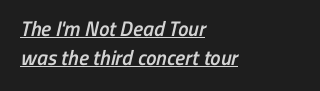
{"bold": "semi", "underline": "yes", "align": "left", "line_spacing": "normal", "line_spacing_ratio": 1.36, "letter_spacing": "normal", "letter_spacing_em": 0.0, "glyph_px": 21}
